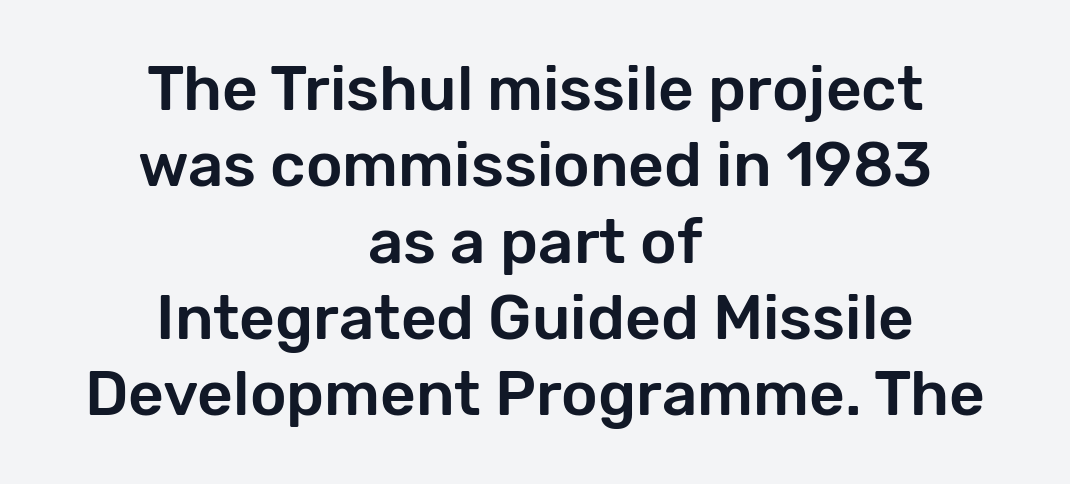
Q: Is the text italic (slanted)? A: No, it is upright.
Q: Is the typeface a serif or a sans-serif typeface? A: Sans-serif.
Q: Is the text underlined? A: No.
Q: How is the paragraph aligned? A: Centered.
Q: Is the spacing between letters normal or unusually wide? A: Normal.
Q: Width (condensed, normal, or wide)? A: Normal.
Q: Stroke contrast? A: Low.
Q: x-height? A: Medium.
Q: Monospaced? A: No.
